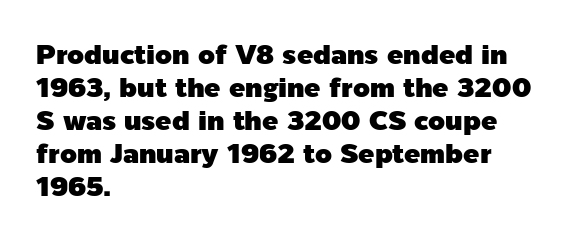
{"italic": "no", "underline": "no", "align": "left", "line_spacing_ratio": 1.22, "letter_spacing": "normal", "letter_spacing_em": 0.0, "glyph_px": 27}
